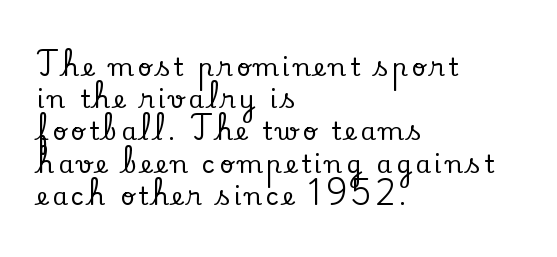
Leading matches the norm, producing a regular column. Line beginnings align vertically; line endings do not. Rule under the text: the space is simply empty. Quick note: not italic, upright.
